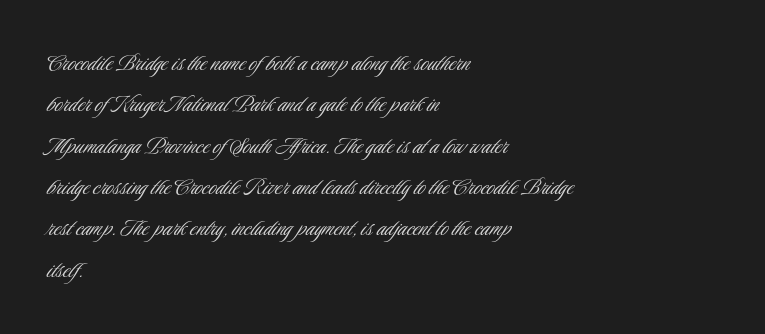
The image shows 27 px text type; set left-aligned, normal line spacing (1.53x), normal letter spacing, not underlined.
